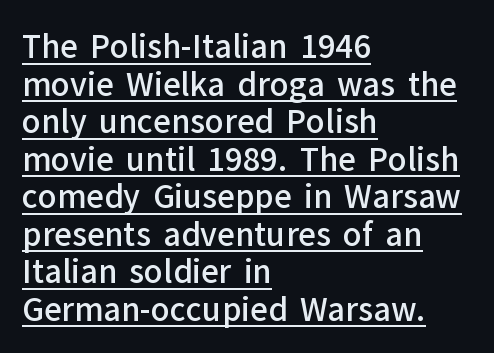
Look at the stroke-to-counter ratio: somewhat heavy, a semibold. These lines keep a tight, regular rhythm from letter to letter. Caption: multi-line text, flush left, ragged right. Varying glyph widths throughout — classic text-font behaviour. Observe the absence of serifs on each vertical stroke in this sample. Honestly, the underline is the first thing you notice here.
